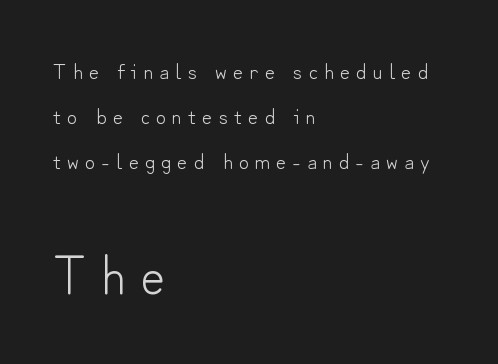
The image shows 54 px light sans-serif type, upright; set left-aligned, loose line spacing (2.05x), unusually wide letter spacing (+0.28 em), not underlined; the second (bottom) block is 2.45x larger; low stroke contrast and a small x-height.
